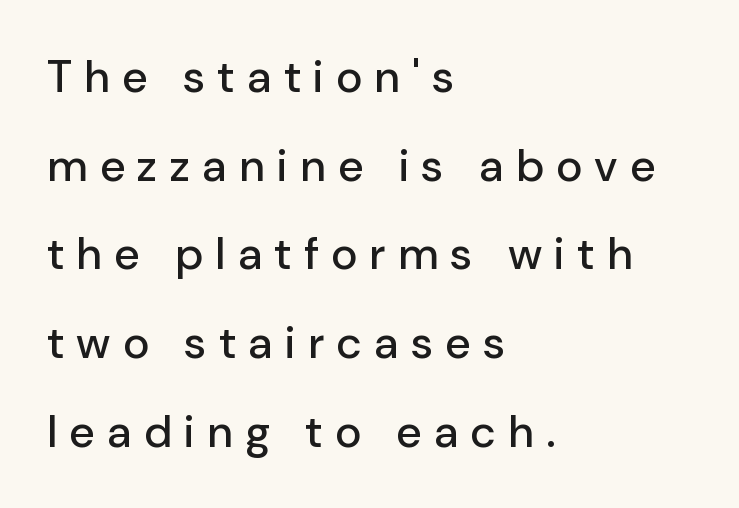
The image shows 45 px sans-serif type, upright; set left-aligned, loose line spacing (1.97x), unusually wide letter spacing (+0.27 em), not underlined; low stroke contrast and a medium x-height.
